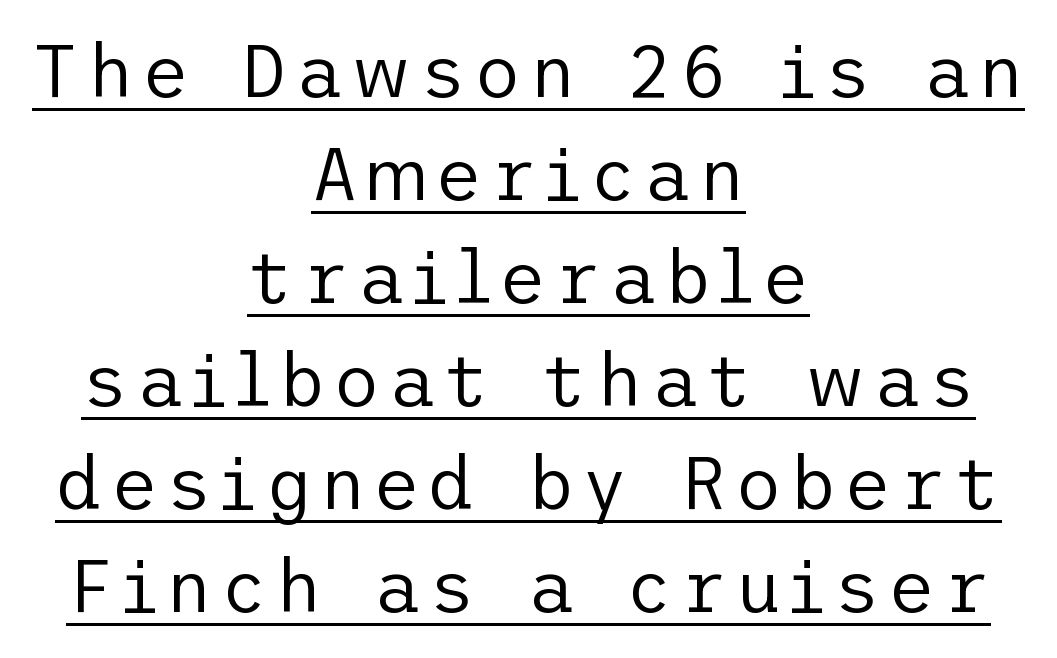
Q: Is the text bold? A: No.
Q: Is the text italic (slanted)? A: No, it is upright.
Q: Is the typeface a serif or a sans-serif typeface? A: Sans-serif.
Q: Is the text underlined? A: Yes.
Q: How is the paragraph aligned? A: Centered.
Q: Is the spacing between lines tight, normal or loose? A: Normal.
Q: Width (condensed, normal, or wide)? A: Normal.
Q: Stroke contrast? A: Low.
Q: x-height? A: Medium.
